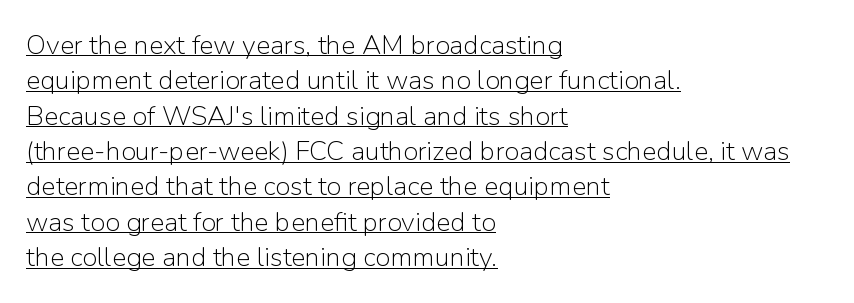
Q: Is the text bold? A: No.
Q: Is the text italic (slanted)? A: No, it is upright.
Q: Is the text underlined? A: Yes.
Q: How is the paragraph aligned? A: Left-aligned.
Q: Is the spacing between letters normal or unusually wide? A: Normal.
Q: Is the spacing between lines tight, normal or loose? A: Normal.
